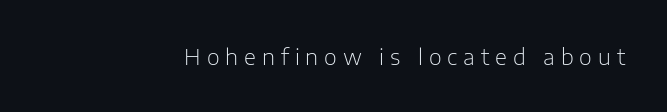
The image shows 22 px text type, upright; set unusually wide letter spacing (+0.27 em), not underlined.
